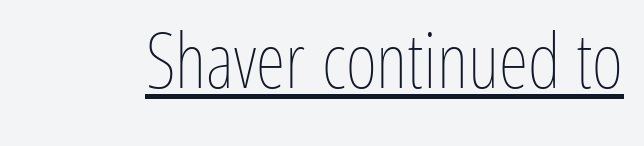
Q: Is the text bold? A: No.
Q: Is the text italic (slanted)? A: No, it is upright.
Q: Is the text underlined? A: Yes.
Q: Is the spacing between letters normal or unusually wide? A: Normal.
Q: Width (condensed, normal, or wide)? A: Condensed.
Q: Stroke contrast? A: Low.
Q: x-height? A: Medium.
Q: Monospaced? A: No.
